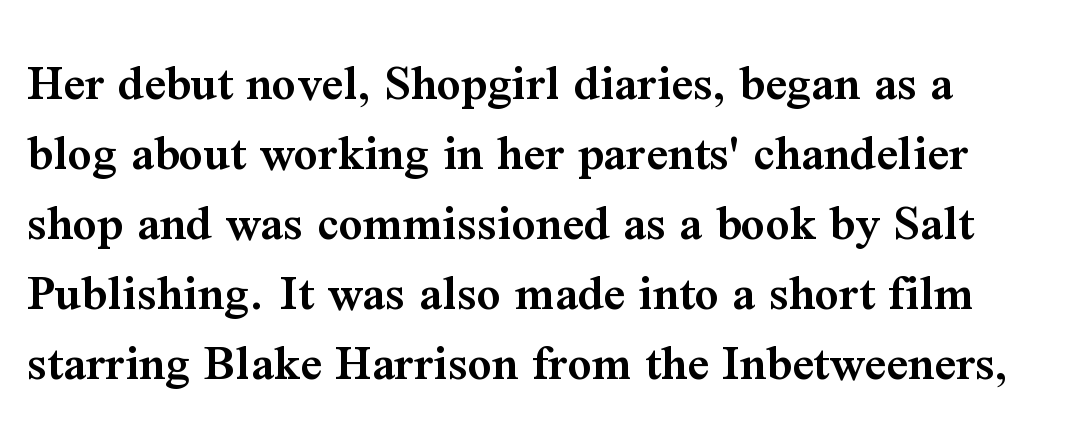
{"serif": "yes", "italic": "no", "bold": "semi", "weight": "semibold", "width": "normal", "stroke_contrast": "medium", "x_height": "medium", "monospaced": "no", "underline": "no", "line_spacing": "normal", "line_spacing_ratio": 1.32, "letter_spacing": "normal", "letter_spacing_em": 0.0, "glyph_px": 53}
